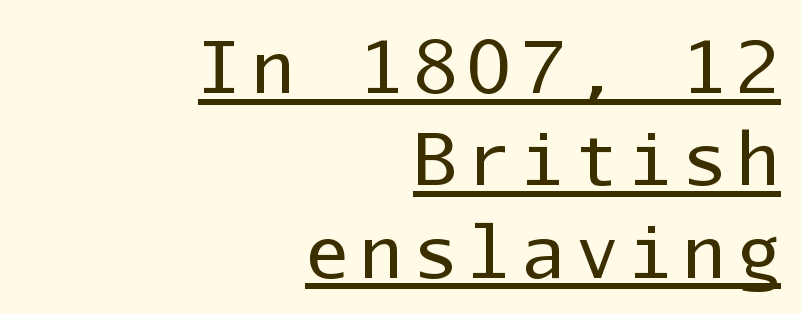
Q: Is the text bold? A: No.
Q: Is the text italic (slanted)? A: No, it is upright.
Q: Is the typeface a serif or a sans-serif typeface? A: Sans-serif.
Q: Is the text underlined? A: Yes.
Q: How is the paragraph aligned? A: Right-aligned.
Q: Is the spacing between lines tight, normal or loose? A: Normal.
Q: Width (condensed, normal, or wide)? A: Normal.
Q: Stroke contrast? A: Low.
Q: x-height? A: Medium.
Q: Monospaced? A: Yes.
